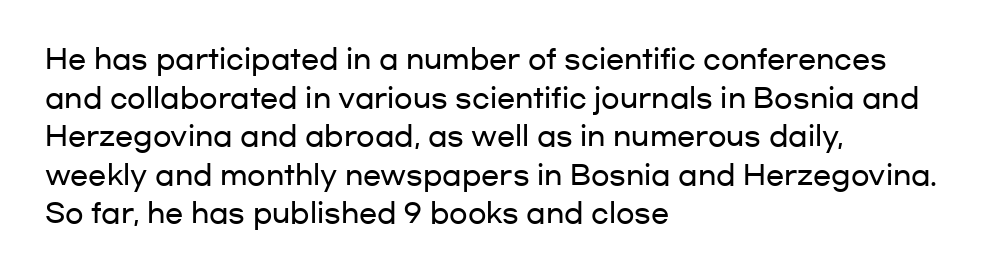
{"italic": "no", "underline": "no", "align": "left", "line_spacing": "normal", "line_spacing_ratio": 1.43, "letter_spacing": "normal", "letter_spacing_em": 0.0, "glyph_px": 27}
